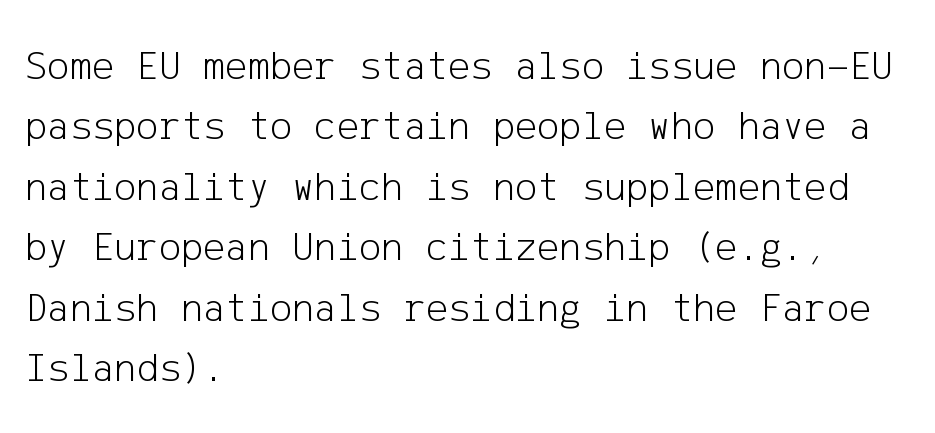
{"serif": "no", "italic": "no", "bold": "no", "weight": "light", "width": "normal", "stroke_contrast": "low", "x_height": "medium", "underline": "no", "align": "left", "line_spacing": "normal", "line_spacing_ratio": 1.44, "letter_spacing": "normal", "letter_spacing_em": 0.0, "glyph_px": 42}
